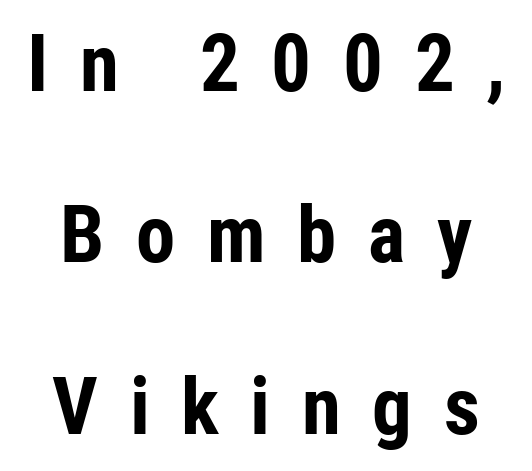
Q: Is the text bold? A: Yes.
Q: Is the text italic (slanted)? A: No, it is upright.
Q: Is the typeface a serif or a sans-serif typeface? A: Sans-serif.
Q: Is the text underlined? A: No.
Q: Is the spacing between letters normal or unusually wide? A: Unusually wide.
Q: Is the spacing between lines tight, normal or loose? A: Loose.
Q: Width (condensed, normal, or wide)? A: Condensed.
Q: Stroke contrast? A: Low.
Q: x-height? A: Medium.
Q: Monospaced? A: No.
